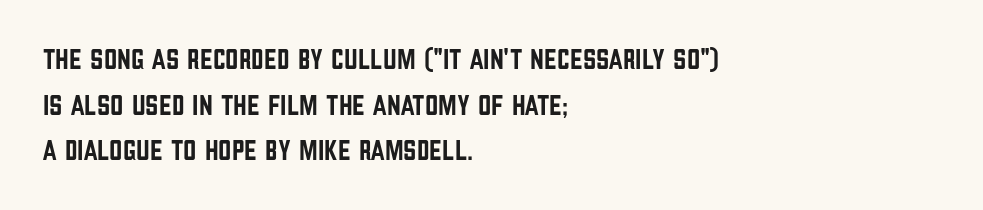
Nope, not italic — everything's standing straight. Tracking here is standard; glyphs follow each other at the usual distance. These lines sit exactly where default settings would place them. Typeset ragged right — the left edge is the straight one.
